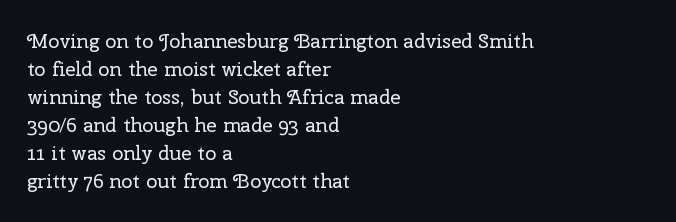
The image shows 20 px text type, upright; set left-aligned, normal line spacing (1.4x), normal letter spacing, not underlined.
